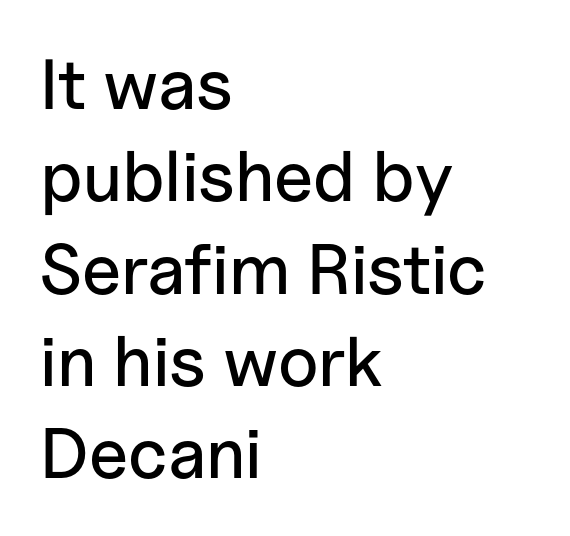
{"serif": "no", "italic": "no", "width": "normal", "stroke_contrast": "low", "x_height": "medium", "monospaced": "no", "underline": "no", "align": "left", "line_spacing": "normal", "line_spacing_ratio": 1.3, "letter_spacing": "normal", "letter_spacing_em": 0.0, "glyph_px": 71}
